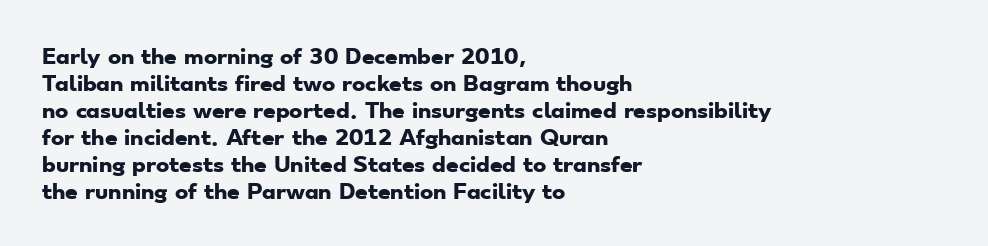
{"bold": "yes", "underline": "no", "align": "left", "line_spacing": "normal", "line_spacing_ratio": 1.35, "letter_spacing": "normal", "letter_spacing_em": 0.0, "glyph_px": 20}
